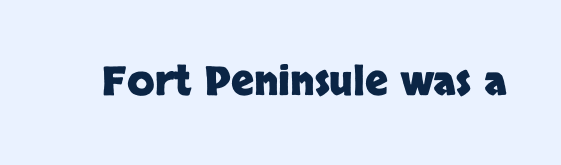
Q: Is the text bold? A: Yes.
Q: Is the text italic (slanted)? A: No, it is upright.
Q: Is the typeface a serif or a sans-serif typeface? A: Sans-serif.
Q: Is the text underlined? A: No.
Q: Is the spacing between letters normal or unusually wide? A: Normal.
Q: Width (condensed, normal, or wide)? A: Normal.
Q: Stroke contrast? A: Low.
Q: x-height? A: Large.
Q: Monospaced? A: No.
